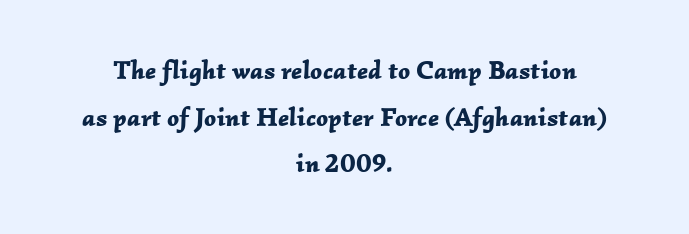
How heavy is the stroke? Heavy — this is a bold. Emphasis-style slanted type is in use. How are the letters spaced? Ordinarily, with no added tracking. Both edges are ragged and mirror each other, which tells us the setting is centered. The zone under the glyphs is completely vacant.
